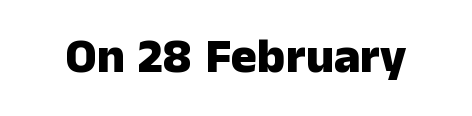
The image shows 49 px heavy sans-serif type, upright; set normal letter spacing, not underlined; low stroke contrast and a medium x-height.
